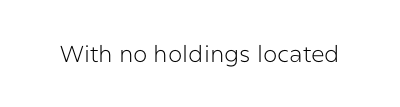
{"italic": "no", "bold": "no", "underline": "no", "letter_spacing": "normal", "letter_spacing_em": 0.0, "glyph_px": 23}
